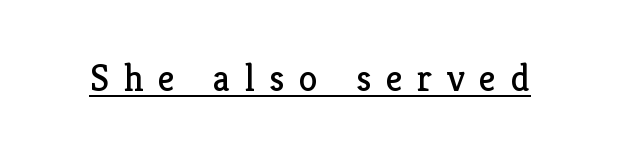
These lines are rendered in a variable-pitch font. Compared with a typical body face, this is equally light or lighter still. Each line of the rendering has a horizontal stroke beneath the glyphs. Designer's note — italics off, roman on. The designer went with a serif here, giving each stem small feet. Loose tracking; the words dissolve into strings of separated letters.
